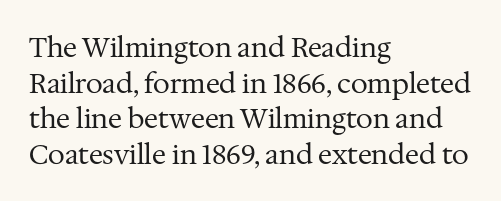
{"italic": "no", "bold": "no", "underline": "no", "align": "left", "line_spacing": "normal", "line_spacing_ratio": 1.32, "letter_spacing": "normal", "letter_spacing_em": 0.0, "glyph_px": 27}
